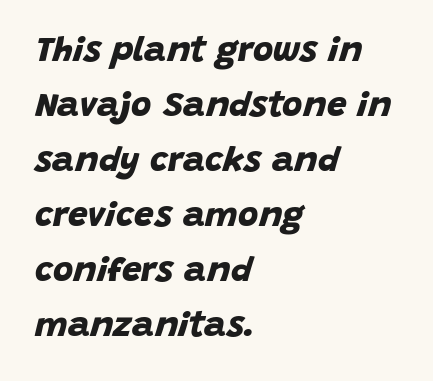
The face used here is proportionally spaced, like ordinary book or web type. The sample has been set heavy, in full bold. Honestly, there is no underline to notice here at all. Reading down the block, your eye returns to a fixed left position each line. This block has exactly the height ordinary leading produces. Default kerning and tracking; the words read as compact shapes.
